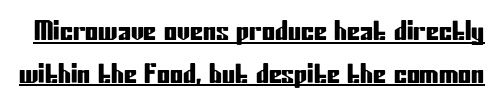
Q: Is the text italic (slanted)? A: No, it is upright.
Q: Is the text underlined? A: Yes.
Q: Is the spacing between letters normal or unusually wide? A: Normal.
Q: Is the spacing between lines tight, normal or loose? A: Normal.
